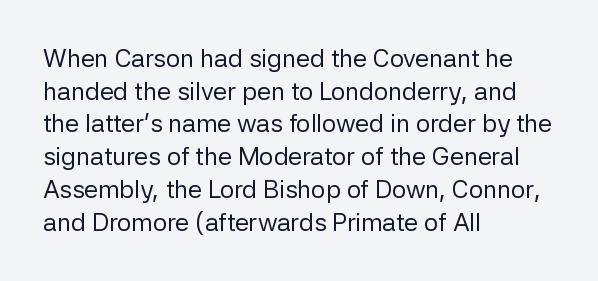
The image shows 25 px text type, upright; set left-aligned, normal line spacing (1.31x), normal letter spacing, not underlined.
